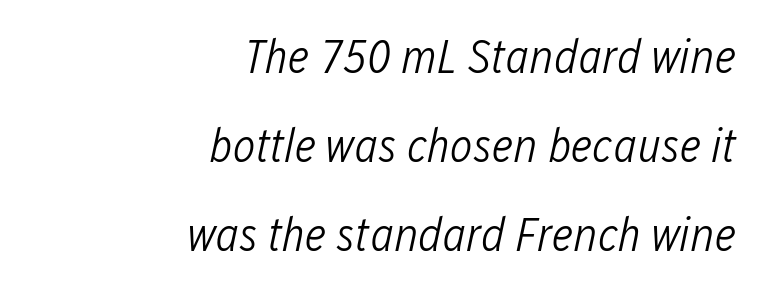
The image shows 48 px light, condensed type, italic (leaning right); set right-aligned, line spacing 1.85x, normal letter spacing, not underlined; low stroke contrast and a medium x-height.
